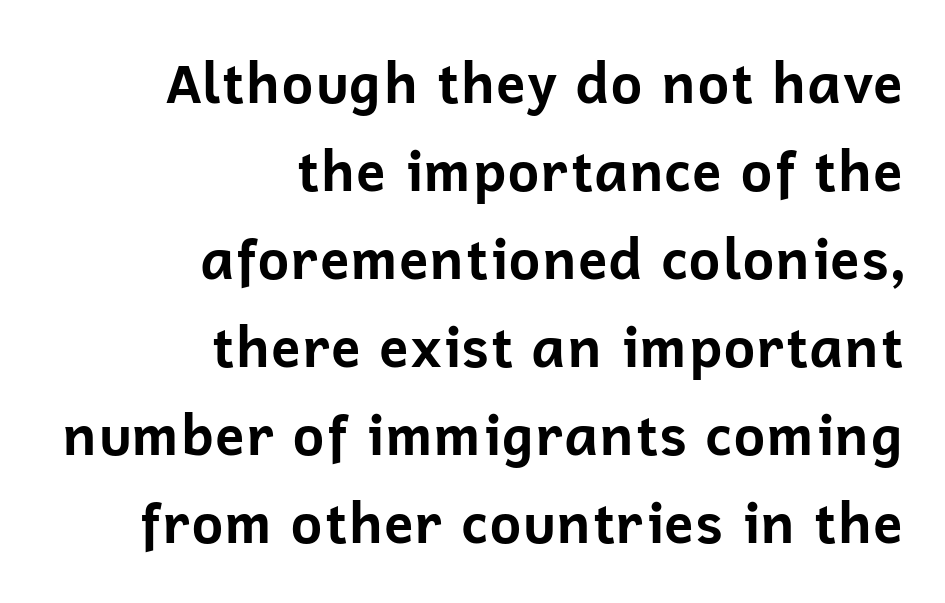
Q: Is the text bold? A: Yes.
Q: Is the text italic (slanted)? A: No, it is upright.
Q: Is the typeface a serif or a sans-serif typeface? A: Sans-serif.
Q: Is the text underlined? A: No.
Q: How is the paragraph aligned? A: Right-aligned.
Q: Is the spacing between letters normal or unusually wide? A: Normal.
Q: Is the spacing between lines tight, normal or loose? A: Normal.
Q: Width (condensed, normal, or wide)? A: Normal.
Q: Stroke contrast? A: Low.
Q: x-height? A: Medium.
Q: Monospaced? A: No.
